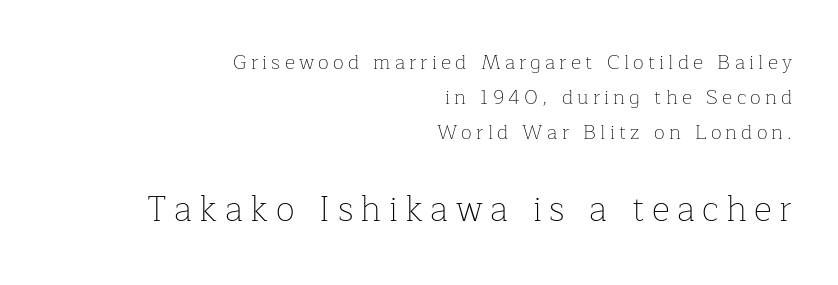
In this sample the second text group is rendered at the bigger scale. Substantial extra tracking has been applied to these lines. The letters advance in unequal steps, a hallmark of proportional type. The typesetting does not lean heavy: it is not bold.
